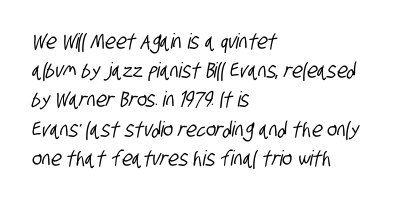
{"underline": "no", "align": "left", "line_spacing": "normal", "line_spacing_ratio": 1.39, "letter_spacing": "normal", "letter_spacing_em": 0.0, "glyph_px": 21}
